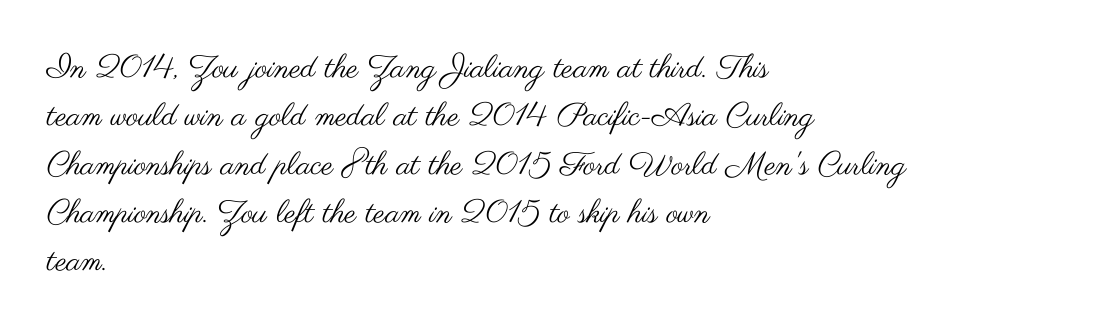
{"serif": "no", "bold": "no", "weight": "regular", "width": "wide", "stroke_contrast": "medium", "x_height": "small", "monospaced": "no", "underline": "no", "align": "left", "line_spacing": "normal", "line_spacing_ratio": 1.51, "letter_spacing": "normal", "letter_spacing_em": 0.0, "glyph_px": 32}
